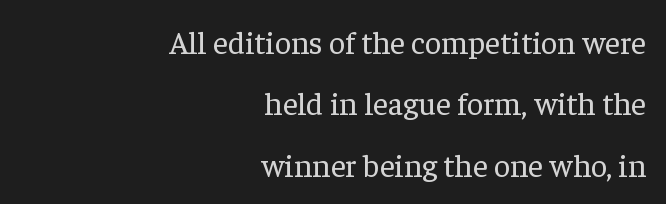
The image shows 32 px regular-weight serif type, upright; set right-aligned, loose line spacing (1.92x), normal letter spacing, not underlined; low stroke contrast and a medium x-height.
